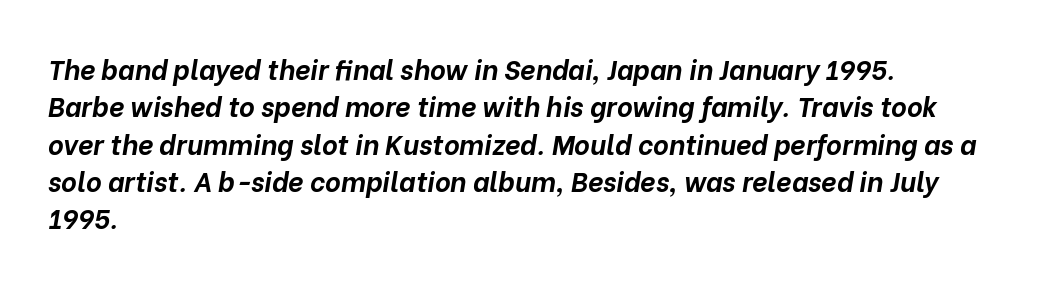
{"italic": "yes", "lean": "right", "slant_degrees": 10, "bold": "yes", "underline": "no", "align": "left", "line_spacing": "normal", "line_spacing_ratio": 1.38, "letter_spacing": "normal", "letter_spacing_em": 0.0, "glyph_px": 27}
